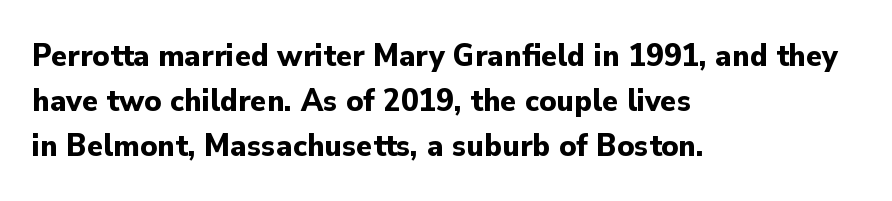
The image shows 33 px bold sans-serif type, upright; set left-aligned, normal line spacing (1.37x), normal letter spacing, not underlined; low stroke contrast and a small x-height.
